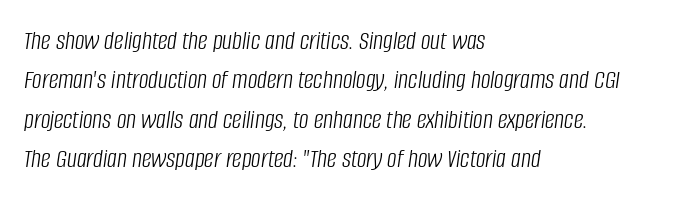
Q: Is the text bold? A: No.
Q: Is the text italic (slanted)? A: Yes, it leans right by about 8 degrees.
Q: Is the text underlined? A: No.
Q: How is the paragraph aligned? A: Left-aligned.
Q: Is the spacing between letters normal or unusually wide? A: Normal.
Q: Is the spacing between lines tight, normal or loose? A: Normal.
